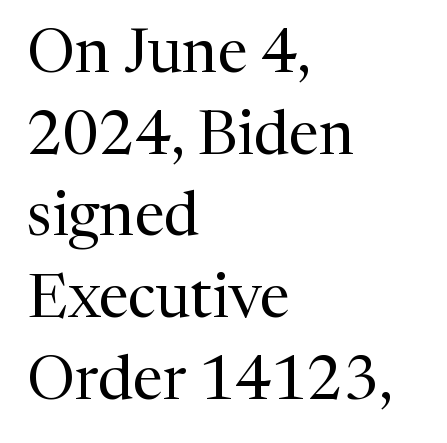
Q: Is the text bold? A: No.
Q: Is the text italic (slanted)? A: No, it is upright.
Q: Is the typeface a serif or a sans-serif typeface? A: Serif.
Q: Is the text underlined? A: No.
Q: How is the paragraph aligned? A: Left-aligned.
Q: Is the spacing between letters normal or unusually wide? A: Normal.
Q: Is the spacing between lines tight, normal or loose? A: Normal.
Q: Width (condensed, normal, or wide)? A: Normal.
Q: Stroke contrast? A: Medium.
Q: x-height? A: Medium.
Q: Monospaced? A: No.
